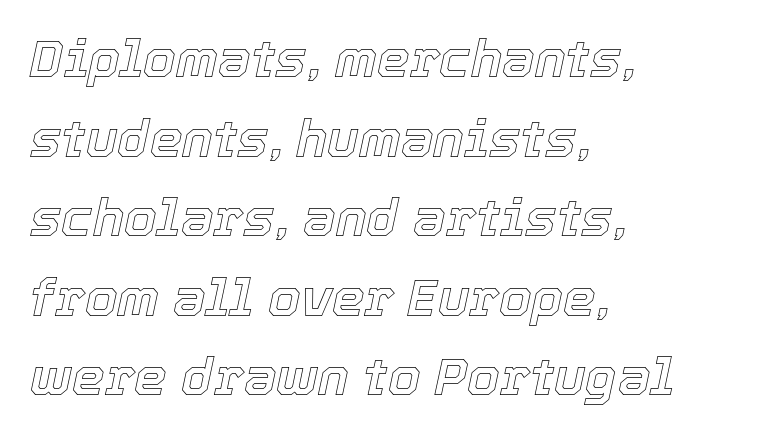
Q: Is the text italic (slanted)? A: Yes, it leans right by about 12 degrees.
Q: Is the text underlined? A: No.
Q: How is the paragraph aligned? A: Left-aligned.
Q: Is the spacing between letters normal or unusually wide? A: Normal.
Q: Is the spacing between lines tight, normal or loose? A: Normal.
Q: Width (condensed, normal, or wide)? A: Normal.
Q: x-height? A: Medium.
Q: Monospaced? A: No.
